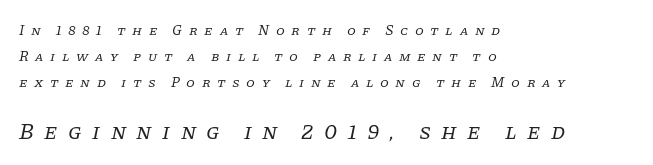
{"italic": "yes", "lean": "right", "slant_degrees": 11, "bold": "no", "underline": "no", "align": "left", "line_spacing_ratio": 1.84, "letter_spacing": "wide", "letter_spacing_em": 0.47, "larger_block": "second", "size_ratio": 1.57, "glyph_px": 22}
